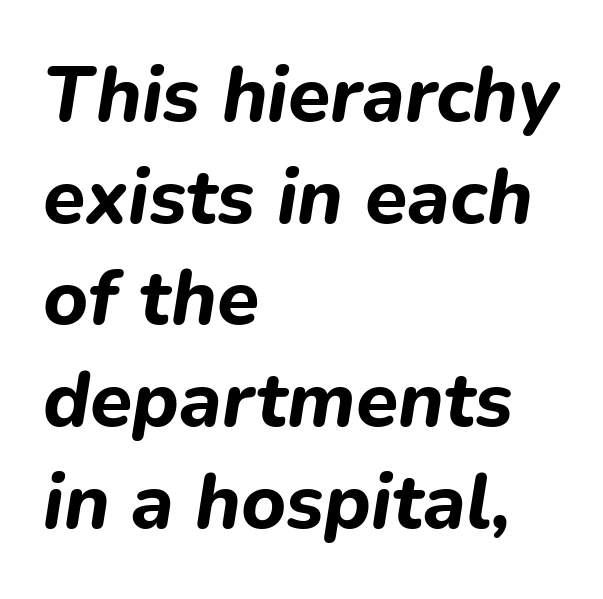
Q: Is the text bold? A: Yes.
Q: Is the text italic (slanted)? A: Yes, it leans right by about 9 degrees.
Q: Is the text underlined? A: No.
Q: How is the paragraph aligned? A: Left-aligned.
Q: Is the spacing between letters normal or unusually wide? A: Normal.
Q: Is the spacing between lines tight, normal or loose? A: Normal.
Q: Width (condensed, normal, or wide)? A: Normal.
Q: Stroke contrast? A: Low.
Q: x-height? A: Medium.
Q: Monospaced? A: No.
